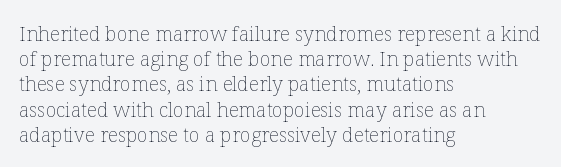
Q: Is the text bold? A: No.
Q: Is the text italic (slanted)? A: No, it is upright.
Q: Is the text underlined? A: No.
Q: How is the paragraph aligned? A: Left-aligned.
Q: Is the spacing between letters normal or unusually wide? A: Normal.
Q: Is the spacing between lines tight, normal or loose? A: Normal.
